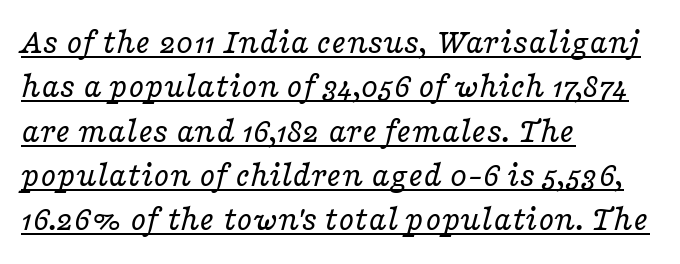
The image shows 36 px regular-weight, wide serif type, italic (leaning right); set left-aligned, line spacing 1.23x, normal letter spacing, underlined; low stroke contrast and a medium x-height.
